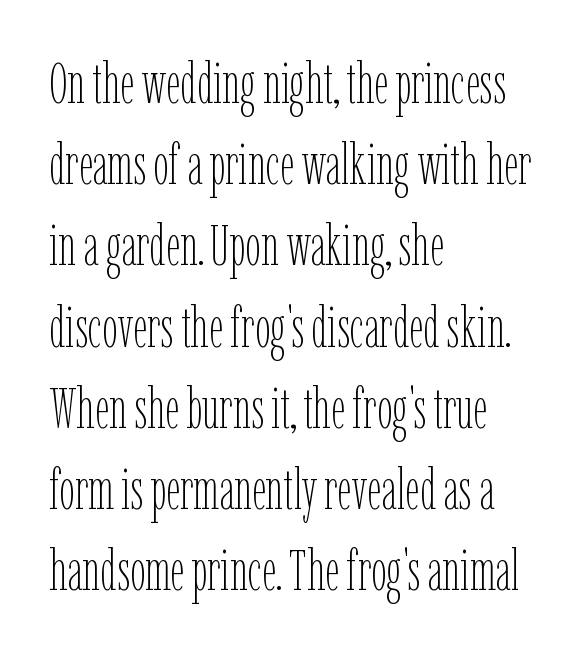
Q: Is the text bold? A: No.
Q: Is the text italic (slanted)? A: No, it is upright.
Q: Is the text underlined? A: No.
Q: How is the paragraph aligned? A: Left-aligned.
Q: Is the spacing between letters normal or unusually wide? A: Normal.
Q: Is the spacing between lines tight, normal or loose? A: Normal.
Q: Width (condensed, normal, or wide)? A: Condensed.
Q: Stroke contrast? A: Low.
Q: x-height? A: Medium.
Q: Monospaced? A: No.
